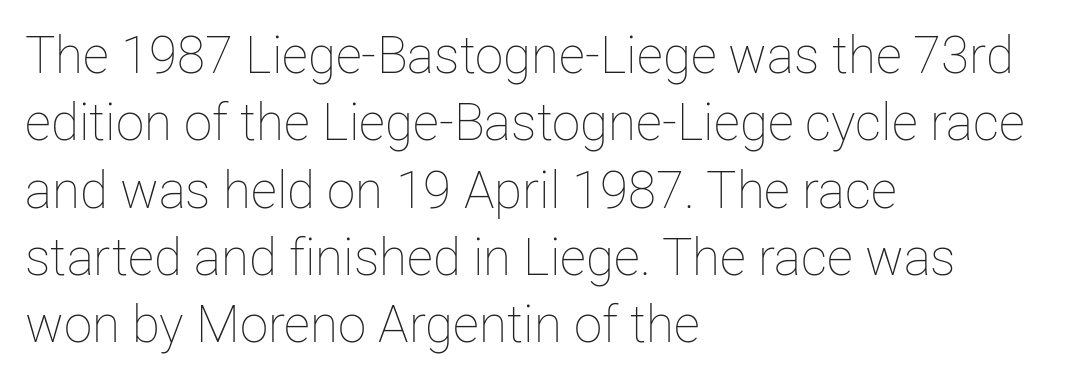
Q: Is the text bold? A: No.
Q: Is the text italic (slanted)? A: No, it is upright.
Q: Is the text underlined? A: No.
Q: How is the paragraph aligned? A: Left-aligned.
Q: Is the spacing between letters normal or unusually wide? A: Normal.
Q: Is the spacing between lines tight, normal or loose? A: Normal.
Q: Width (condensed, normal, or wide)? A: Normal.
Q: Stroke contrast? A: Low.
Q: x-height? A: Medium.
Q: Monospaced? A: No.
